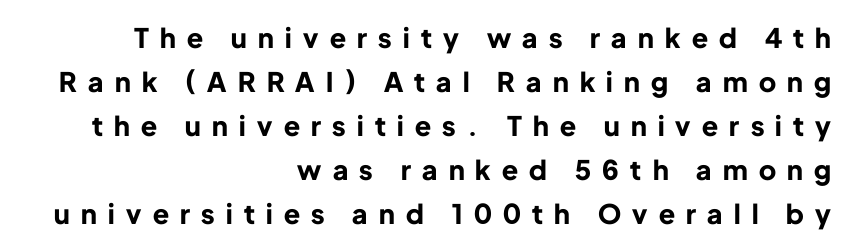
Q: Is the text bold? A: Yes.
Q: Is the text italic (slanted)? A: No, it is upright.
Q: Is the text underlined? A: No.
Q: How is the paragraph aligned? A: Right-aligned.
Q: Is the spacing between letters normal or unusually wide? A: Unusually wide.
Q: Is the spacing between lines tight, normal or loose? A: Normal.
